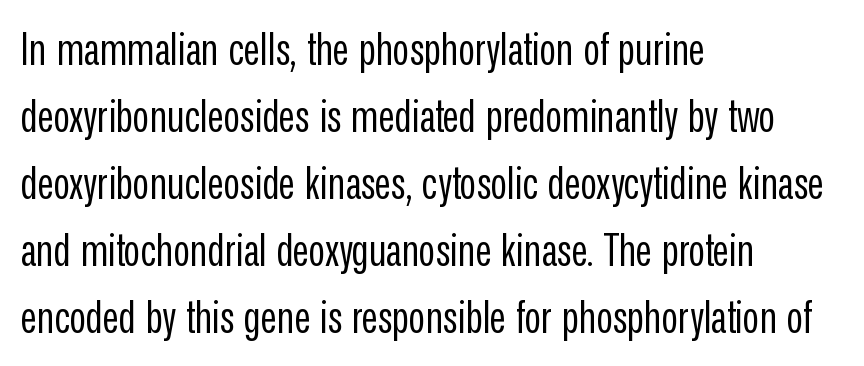
The image shows 45 px regular-weight, condensed sans-serif type, upright; set left-aligned, normal line spacing (1.49x), normal letter spacing, not underlined; low stroke contrast and a medium x-height.
